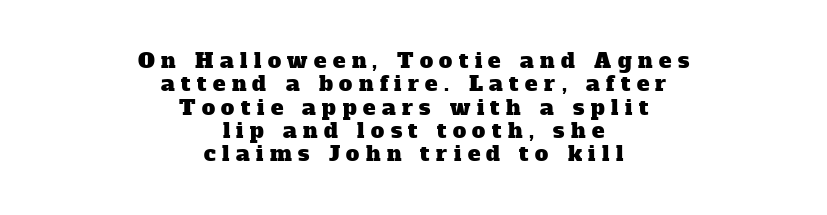
The image shows 21 px text type; set centered, tight line spacing (1.11x), unusually wide letter spacing (+0.31 em), not underlined.
